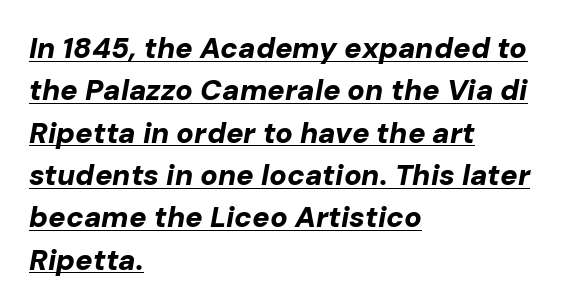
What stands out about the letter spacing? Nothing — it is the standard amount. Successive baselines arrive at the customary interval. A typesetter would call this proportional, since set widths differ per character. What weight is shown? A full bold with thick strokes.
